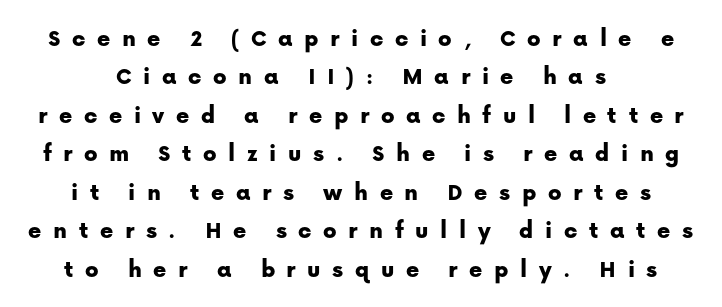
These lines stack symmetrically, like a column narrowing and widening about its center. Glance below the letters and you will spot only blank space. One glance says typical: line gaps are just what's usual. Someone cranked the tracking dial way up on this one.
